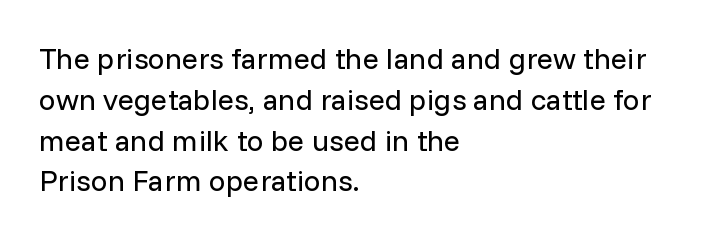
{"serif": "no", "italic": "no", "bold": "no", "weight": "regular", "width": "normal", "stroke_contrast": "low", "x_height": "medium", "monospaced": "no", "underline": "no", "align": "left", "line_spacing": "normal", "line_spacing_ratio": 1.36, "letter_spacing": "normal", "letter_spacing_em": 0.0, "glyph_px": 30}
